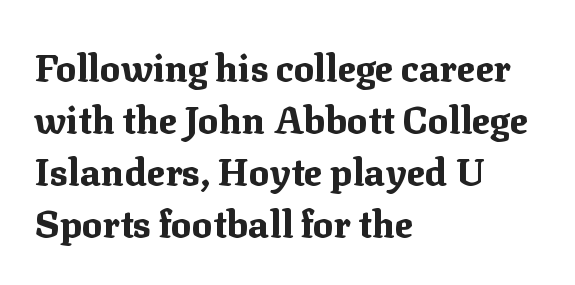
Reading down the column, the eye jumps a familiar distance to each next line. Each letter's strokes conclude with small projecting serifs. This sample uses plain, unmodified letter spacing. Quick note: not italic, upright. The face used here has the dense, thick strokes of a bold. The passage shown is typed in a proportional face where columns would drift.
